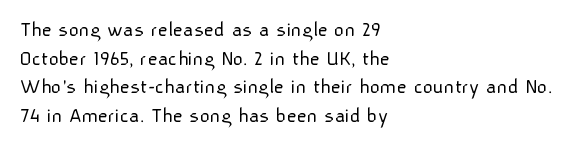
{"italic": "no", "bold": "no", "underline": "no", "align": "left", "line_spacing": "normal", "line_spacing_ratio": 1.3, "letter_spacing": "normal", "letter_spacing_em": 0.0, "glyph_px": 22}
